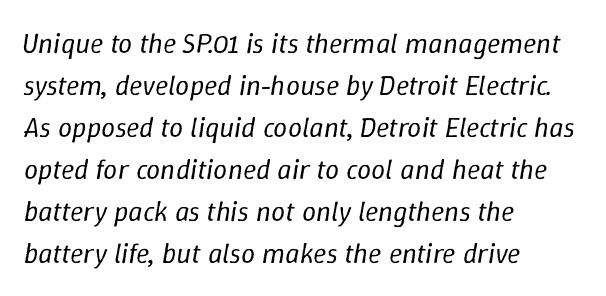
Q: Is the text bold? A: No.
Q: Is the text italic (slanted)? A: Yes, it leans right by about 9 degrees.
Q: Is the text underlined? A: No.
Q: How is the paragraph aligned? A: Left-aligned.
Q: Is the spacing between letters normal or unusually wide? A: Normal.
Q: Is the spacing between lines tight, normal or loose? A: Normal.
Q: Width (condensed, normal, or wide)? A: Normal.
Q: Stroke contrast? A: Low.
Q: x-height? A: Medium.
Q: Monospaced? A: No.
